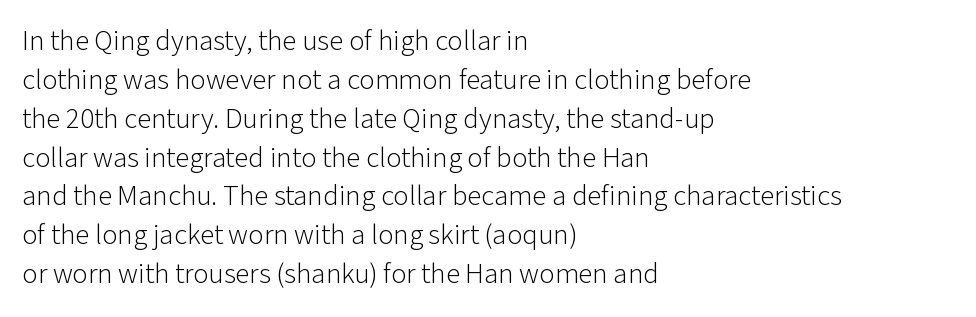
{"serif": "no", "italic": "no", "bold": "no", "weight": "light", "width": "normal", "stroke_contrast": "low", "x_height": "medium", "monospaced": "no", "underline": "no", "align": "left", "line_spacing": "normal", "line_spacing_ratio": 1.34, "letter_spacing": "normal", "letter_spacing_em": 0.0, "glyph_px": 29}
